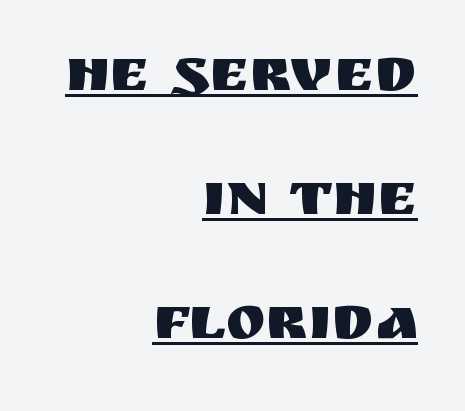
Q: Is the text italic (slanted)? A: No, it is upright.
Q: Is the typeface a serif or a sans-serif typeface? A: Sans-serif.
Q: Is the text underlined? A: Yes.
Q: How is the paragraph aligned? A: Right-aligned.
Q: Is the spacing between letters normal or unusually wide? A: Normal.
Q: Is the spacing between lines tight, normal or loose? A: Loose.
Q: Width (condensed, normal, or wide)? A: Normal.
Q: Stroke contrast? A: Medium.
Q: x-height? A: Large.
Q: Monospaced? A: No.
